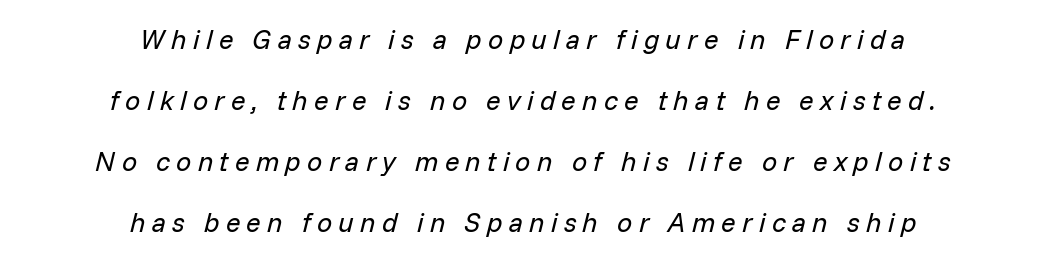
The image shows 27 px text type, italic (leaning right); set centered, loose line spacing (2.26x), unusually wide letter spacing (+0.23 em), not underlined.
